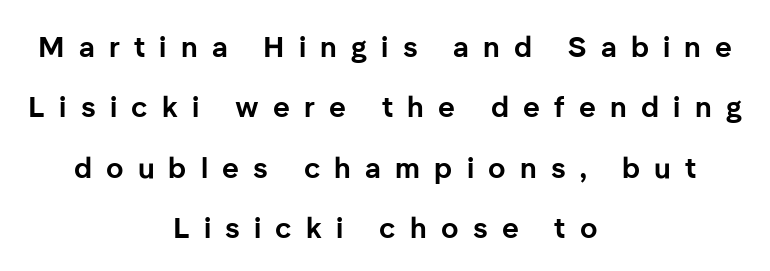
The image shows 29 px bold sans-serif type, upright; set centered, loose line spacing (2.08x), unusually wide letter spacing (+0.49 em), not underlined; low stroke contrast and a medium x-height.
